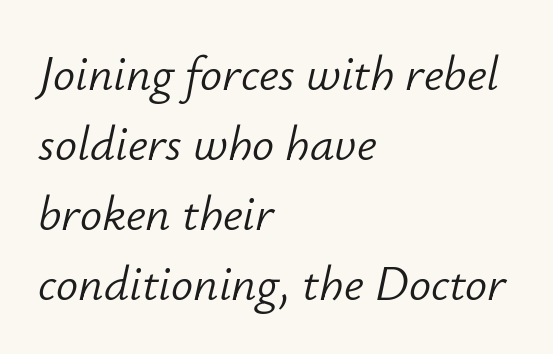
{"italic": "yes", "lean": "right", "slant_degrees": 12, "bold": "no", "weight": "light", "width": "normal", "stroke_contrast": "low", "x_height": "small", "monospaced": "no", "underline": "no", "align": "left", "line_spacing": "normal", "line_spacing_ratio": 1.43, "letter_spacing": "normal", "letter_spacing_em": 0.0, "glyph_px": 49}
